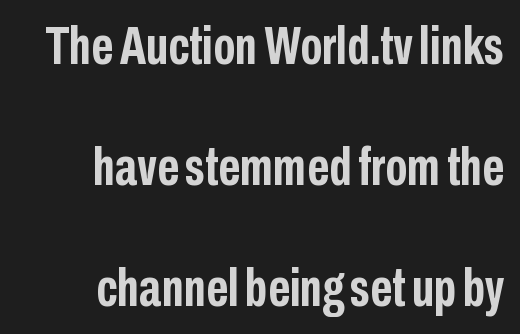
Characters remain perfectly vertical along every line. What kind of face is this? One without serifs — a sans. A typesetter would call this leading open, well beyond the default. Each letter keeps its own natural width here, so spacing adapts to shape. Each line ends at the same right margin while the left side varies. The tracking reads as untouched default to a designer's eye.
